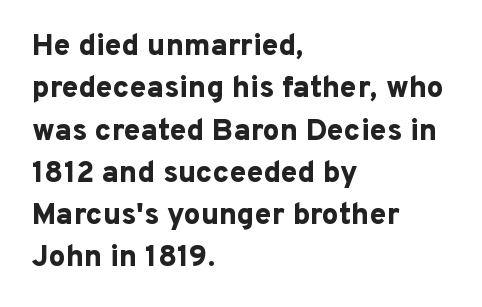
{"serif": "no", "italic": "no", "bold": "yes", "weight": "bold", "width": "normal", "stroke_contrast": "low", "x_height": "medium", "monospaced": "no", "underline": "no", "align": "left", "line_spacing": "normal", "line_spacing_ratio": 1.41, "letter_spacing": "normal", "letter_spacing_em": 0.0, "glyph_px": 30}
